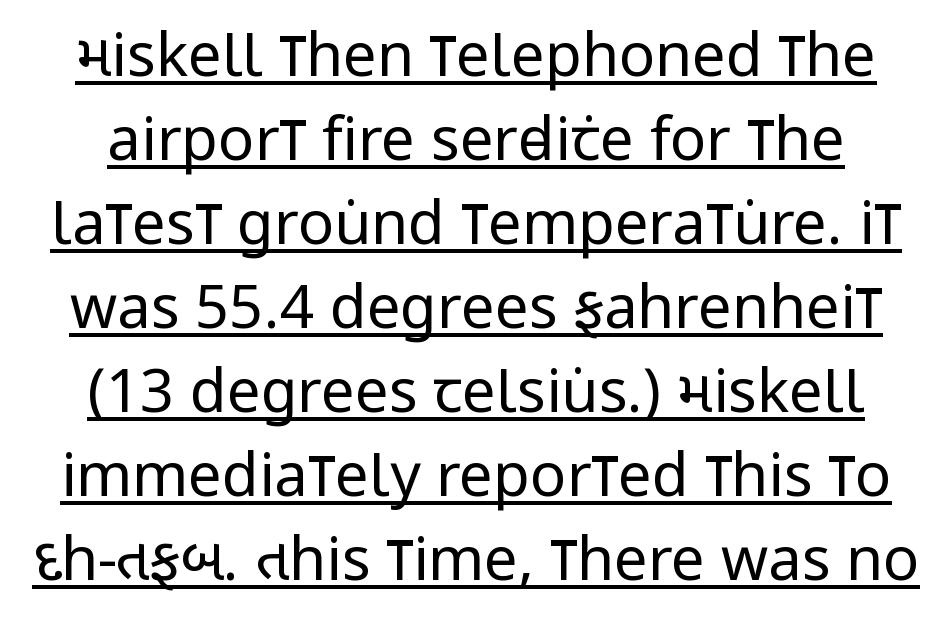
The image shows 60 px regular-weight, condensed sans-serif type, upright; set normal line spacing (1.4x), normal letter spacing, underlined; low stroke contrast and a large x-height.
